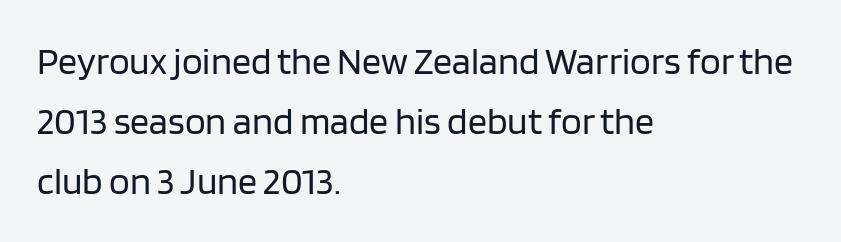
Q: Is the text bold? A: No.
Q: Is the text italic (slanted)? A: No, it is upright.
Q: Is the typeface a serif or a sans-serif typeface? A: Sans-serif.
Q: Is the text underlined? A: No.
Q: How is the paragraph aligned? A: Left-aligned.
Q: Is the spacing between letters normal or unusually wide? A: Normal.
Q: Is the spacing between lines tight, normal or loose? A: Normal.
Q: Width (condensed, normal, or wide)? A: Normal.
Q: Stroke contrast? A: Low.
Q: x-height? A: Large.
Q: Monospaced? A: No.
